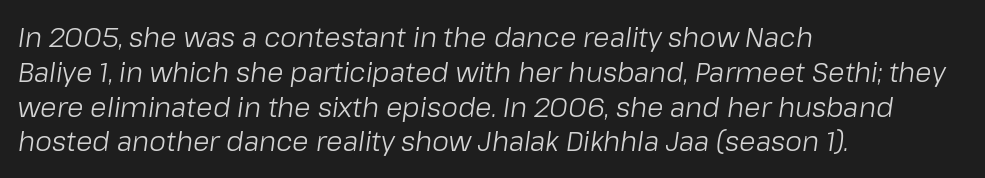
The image shows 27 px text type, italic (leaning right); set left-aligned, normal line spacing (1.29x), normal letter spacing, not underlined.
